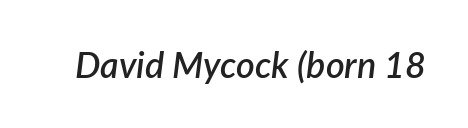
The image shows 36 px semibold type, italic (leaning right); set normal letter spacing, not underlined; low stroke contrast and a medium x-height.
